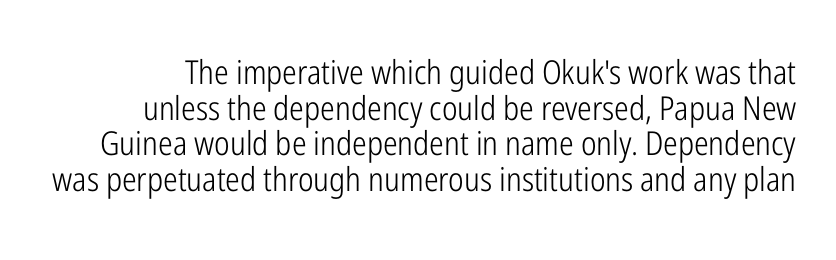
{"serif": "no", "italic": "no", "bold": "no", "weight": "light", "width": "condensed", "stroke_contrast": "low", "x_height": "medium", "monospaced": "no", "underline": "no", "line_spacing": "tight", "line_spacing_ratio": 1.08, "letter_spacing": "normal", "letter_spacing_em": 0.0, "glyph_px": 33}
